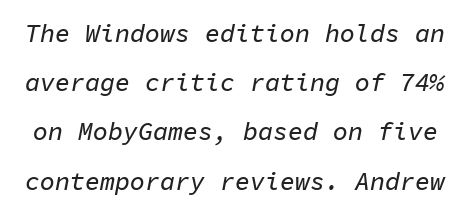
{"italic": "yes", "lean": "right", "slant_degrees": 11, "underline": "no", "line_spacing": "loose", "line_spacing_ratio": 1.97, "letter_spacing": "normal", "letter_spacing_em": 0.0, "glyph_px": 25}
